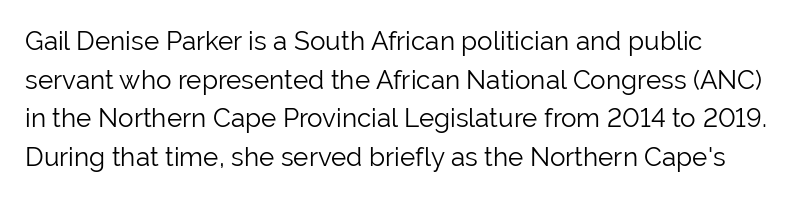
Q: Is the text bold? A: No.
Q: Is the text italic (slanted)? A: No, it is upright.
Q: Is the text underlined? A: No.
Q: Is the spacing between letters normal or unusually wide? A: Normal.
Q: Is the spacing between lines tight, normal or loose? A: Normal.
